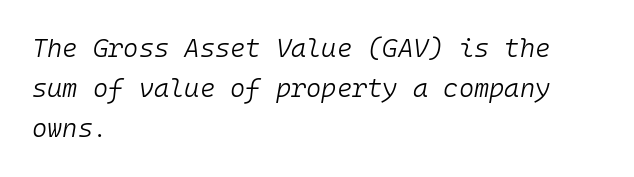
The text carries the slant typical of an italic or oblique font. How are the letters spaced? Ordinarily, with no added tracking. Rows of type keep a routine distance in the vertical direction. A classic flush-left, rag-right setting is used for this passage. The glyphs are unaccompanied by any horizontal stroke below them. Compared with a typical body face, this is equally light or lighter still.
